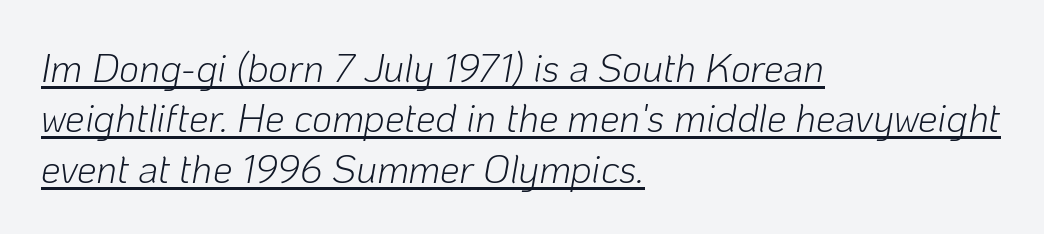
Q: Is the text bold? A: No.
Q: Is the text italic (slanted)? A: Yes, it leans right by about 10 degrees.
Q: Is the text underlined? A: Yes.
Q: How is the paragraph aligned? A: Left-aligned.
Q: Is the spacing between letters normal or unusually wide? A: Normal.
Q: Is the spacing between lines tight, normal or loose? A: Normal.
Q: Width (condensed, normal, or wide)? A: Normal.
Q: Stroke contrast? A: Low.
Q: x-height? A: Medium.
Q: Monospaced? A: No.
